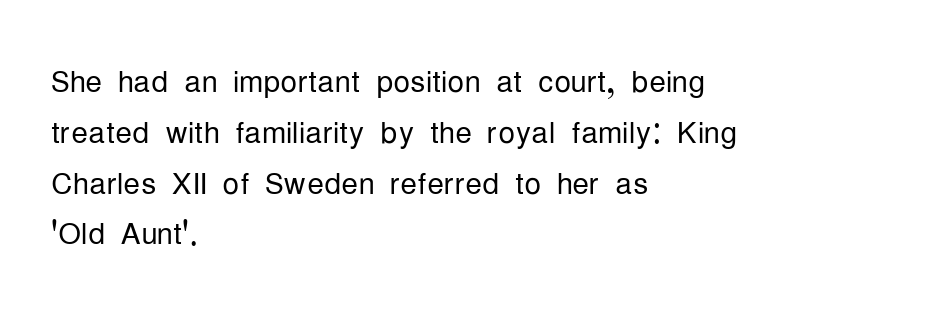
The image shows 42 px light, condensed sans-serif type, upright; set left-aligned, line spacing 1.21x, normal letter spacing, not underlined; low stroke contrast and a medium x-height.
